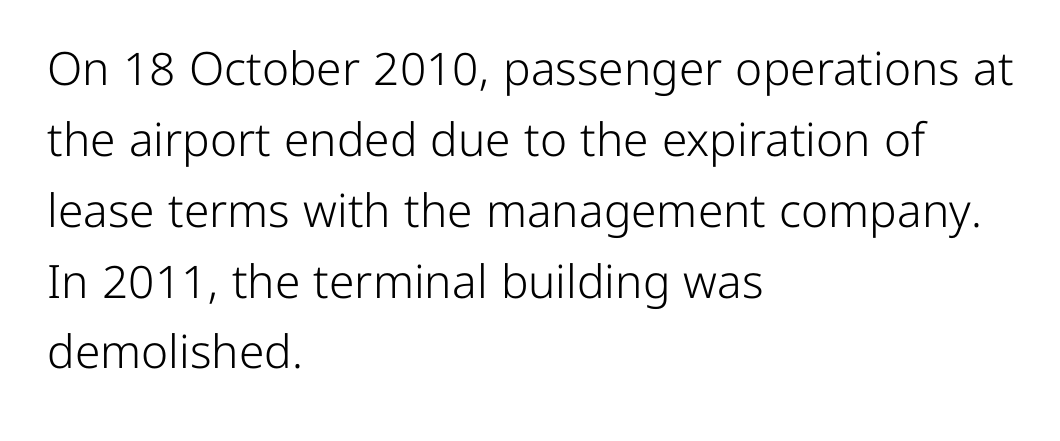
{"serif": "no", "italic": "no", "bold": "no", "weight": "light", "width": "normal", "stroke_contrast": "low", "x_height": "medium", "monospaced": "no", "underline": "no", "align": "left", "line_spacing": "normal", "line_spacing_ratio": 1.54, "letter_spacing": "normal", "letter_spacing_em": 0.0, "glyph_px": 46}
